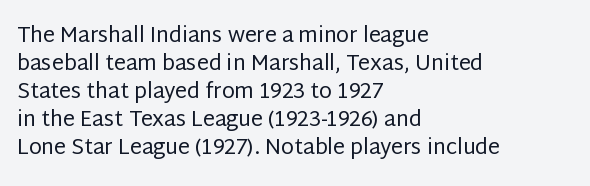
{"italic": "no", "bold": "no", "underline": "no", "align": "left", "line_spacing": "normal", "line_spacing_ratio": 1.33, "letter_spacing": "normal", "letter_spacing_em": 0.0, "glyph_px": 21}
